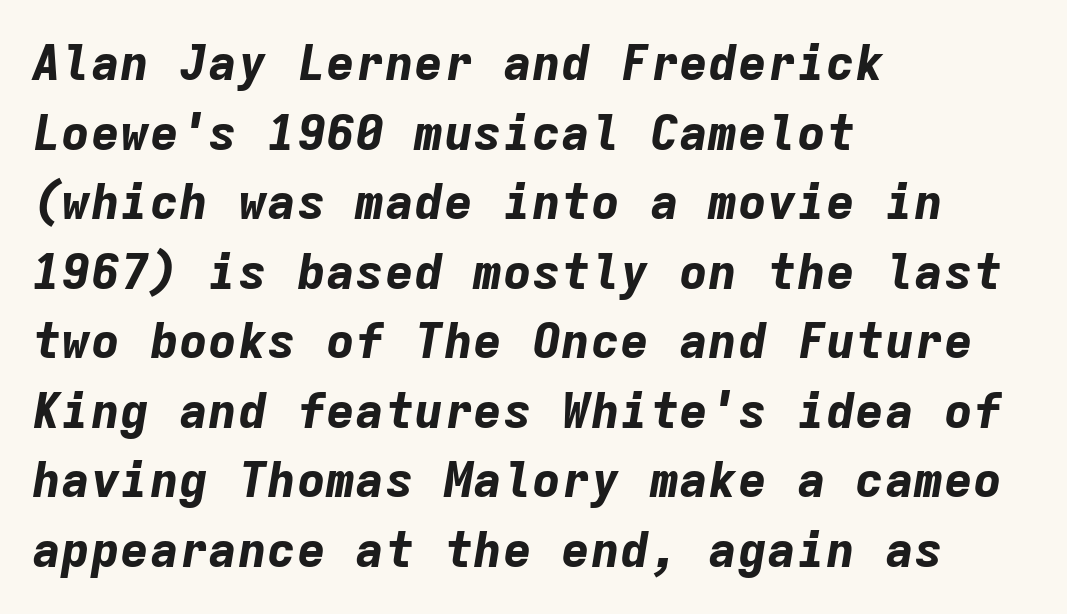
There is no visible air inserted between adjacent glyphs. The block of text has a typical density, with ordinary space between rows. Quick note: italic. Descenders hang freely into open space.
